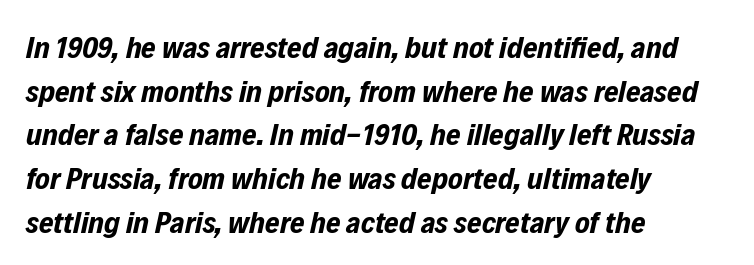
The image shows 31 px bold, condensed type, italic (leaning right); set left-aligned, normal line spacing (1.41x), normal letter spacing, not underlined; low stroke contrast and a medium x-height.
